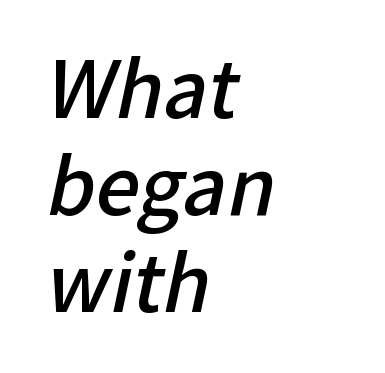
Q: Is the text bold? A: Semi-bold.
Q: Is the typeface a serif or a sans-serif typeface? A: Sans-serif.
Q: Is the text underlined? A: No.
Q: How is the paragraph aligned? A: Left-aligned.
Q: Is the spacing between letters normal or unusually wide? A: Normal.
Q: Is the spacing between lines tight, normal or loose? A: Normal.
Q: Width (condensed, normal, or wide)? A: Normal.
Q: Stroke contrast? A: Low.
Q: x-height? A: Medium.
Q: Monospaced? A: No.
